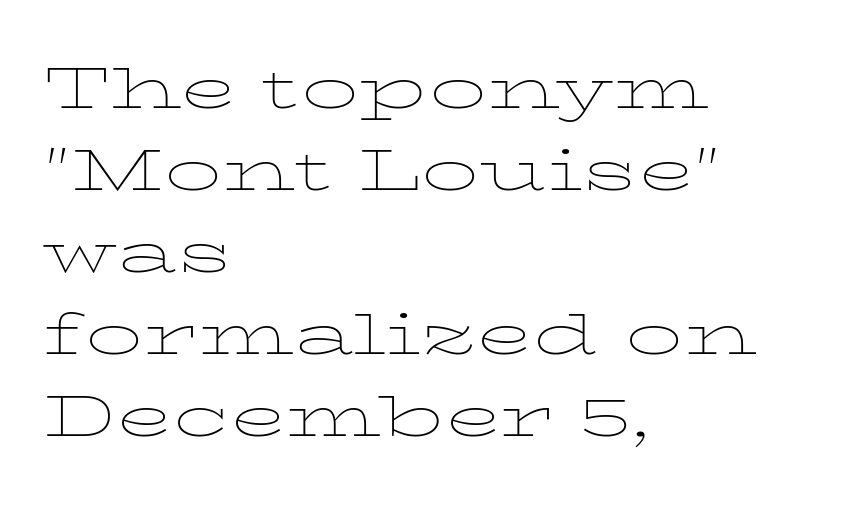
The leading is moderate, giving the passage an even texture. The passage shown has conventional tracking throughout. Descenders hang freely into open space. The passage shown is not bold in any degree.
